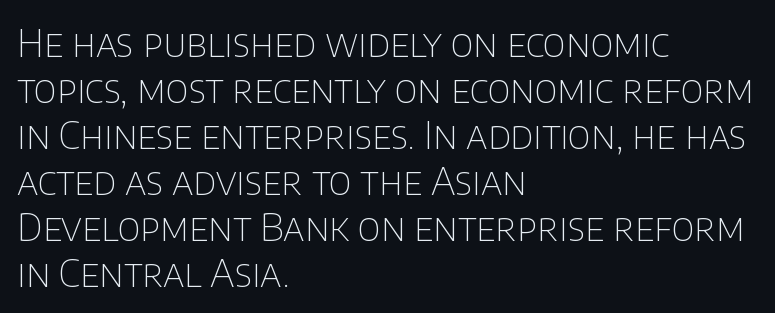
{"serif": "no", "italic": "no", "bold": "no", "weight": "thin", "width": "normal", "stroke_contrast": "low", "x_height": "large", "monospaced": "no", "underline": "no", "align": "left", "line_spacing_ratio": 1.21, "letter_spacing": "normal", "letter_spacing_em": 0.0, "glyph_px": 38}
